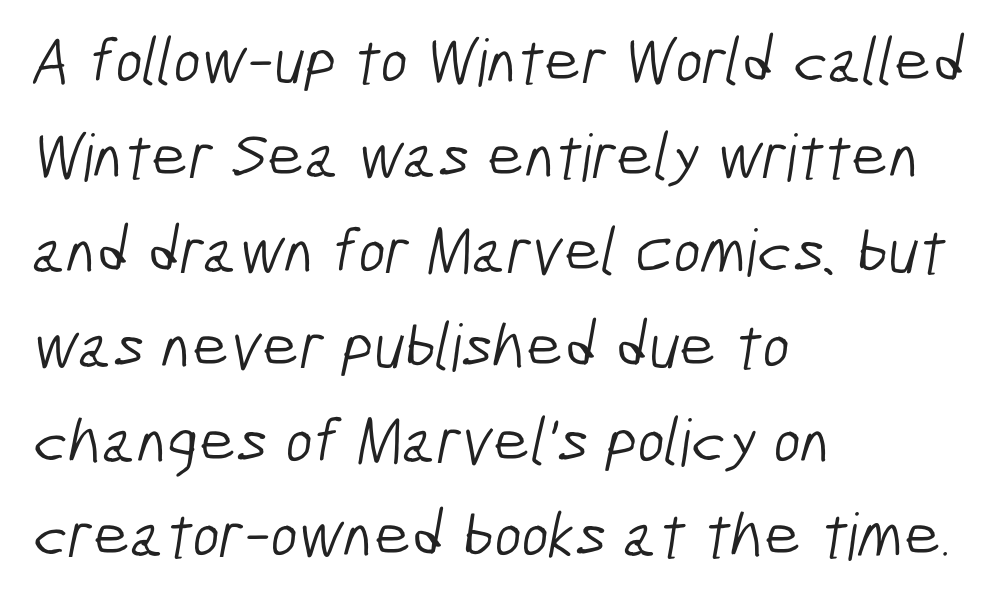
The image shows 65 px light, condensed sans-serif type; set left-aligned, normal line spacing (1.46x), normal letter spacing, not underlined; low stroke contrast and a medium x-height.
